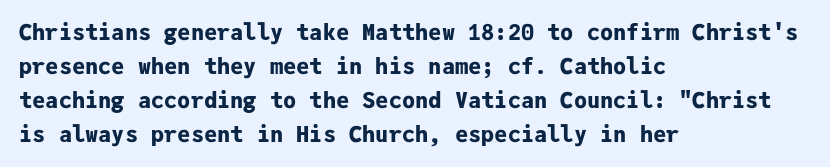
Q: Is the text bold? A: Yes.
Q: Is the text italic (slanted)? A: No, it is upright.
Q: Is the text underlined? A: No.
Q: How is the paragraph aligned? A: Left-aligned.
Q: Is the spacing between letters normal or unusually wide? A: Normal.
Q: Is the spacing between lines tight, normal or loose? A: Normal.
